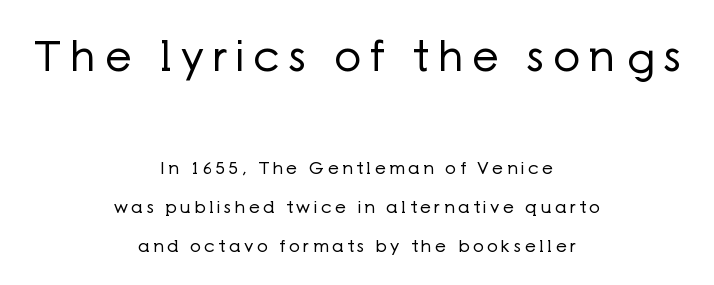
{"serif": "no", "italic": "no", "bold": "no", "weight": "regular", "width": "normal", "stroke_contrast": "low", "x_height": "medium", "monospaced": "no", "underline": "no", "align": "center", "line_spacing": "loose", "line_spacing_ratio": 2.29, "letter_spacing": "wide", "letter_spacing_em": 0.21, "larger_block": "first", "size_ratio": 2.47, "glyph_px": 42}
